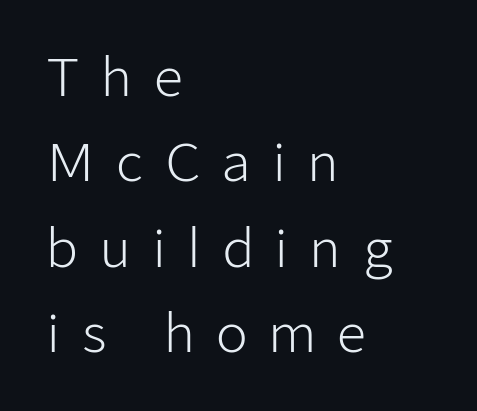
Q: Is the text bold? A: No.
Q: Is the text italic (slanted)? A: No, it is upright.
Q: Is the typeface a serif or a sans-serif typeface? A: Sans-serif.
Q: Is the text underlined? A: No.
Q: How is the paragraph aligned? A: Left-aligned.
Q: Is the spacing between letters normal or unusually wide? A: Unusually wide.
Q: Is the spacing between lines tight, normal or loose? A: Normal.
Q: Width (condensed, normal, or wide)? A: Normal.
Q: Stroke contrast? A: Low.
Q: x-height? A: Medium.
Q: Monospaced? A: No.
